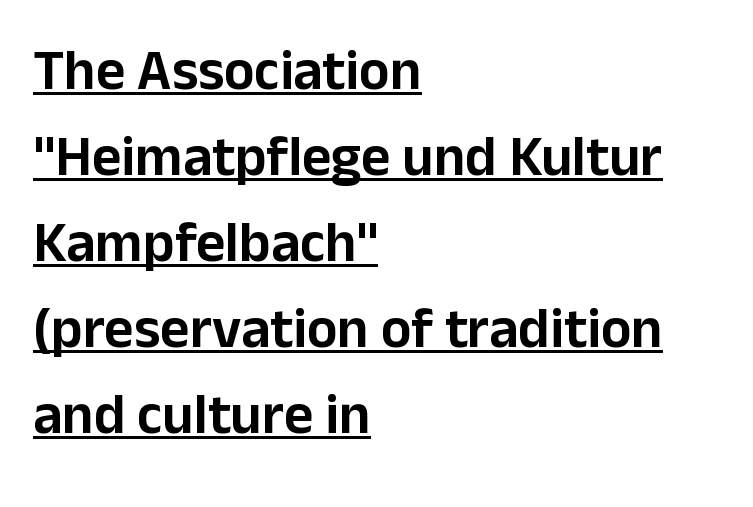
Q: Is the text italic (slanted)? A: No, it is upright.
Q: Is the typeface a serif or a sans-serif typeface? A: Sans-serif.
Q: Is the text underlined? A: Yes.
Q: How is the paragraph aligned? A: Left-aligned.
Q: Is the spacing between letters normal or unusually wide? A: Normal.
Q: Is the spacing between lines tight, normal or loose? A: Normal.
Q: Width (condensed, normal, or wide)? A: Normal.
Q: Stroke contrast? A: Low.
Q: x-height? A: Medium.
Q: Monospaced? A: No.
